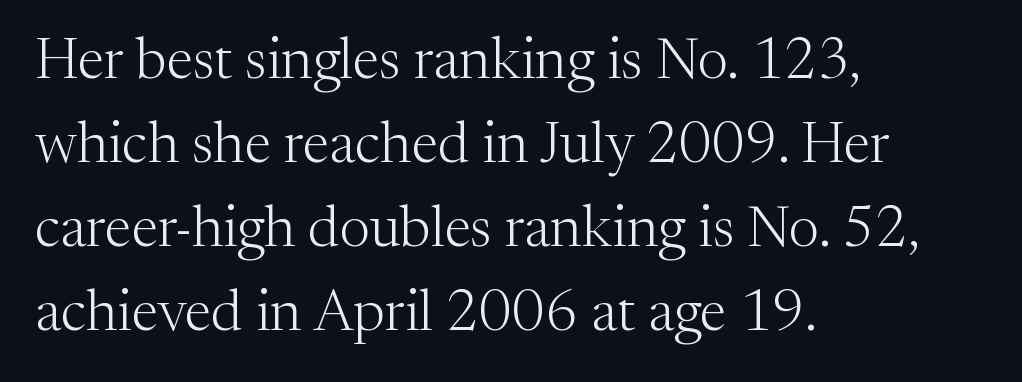
Q: Is the text bold? A: No.
Q: Is the text italic (slanted)? A: No, it is upright.
Q: Is the typeface a serif or a sans-serif typeface? A: Serif.
Q: Is the text underlined? A: No.
Q: How is the paragraph aligned? A: Left-aligned.
Q: Is the spacing between letters normal or unusually wide? A: Normal.
Q: Is the spacing between lines tight, normal or loose? A: Normal.
Q: Width (condensed, normal, or wide)? A: Normal.
Q: Stroke contrast? A: Medium.
Q: x-height? A: Medium.
Q: Monospaced? A: No.
